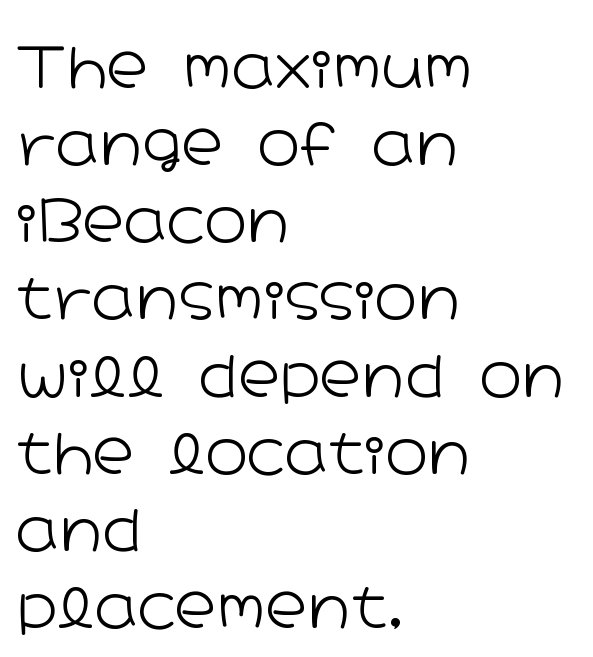
Q: Is the text bold? A: No.
Q: Is the text italic (slanted)? A: No, it is upright.
Q: Is the typeface a serif or a sans-serif typeface? A: Sans-serif.
Q: Is the text underlined? A: No.
Q: How is the paragraph aligned? A: Left-aligned.
Q: Is the spacing between letters normal or unusually wide? A: Normal.
Q: Is the spacing between lines tight, normal or loose? A: Normal.
Q: Width (condensed, normal, or wide)? A: Wide.
Q: Stroke contrast? A: Low.
Q: x-height? A: Medium.
Q: Monospaced? A: No.
